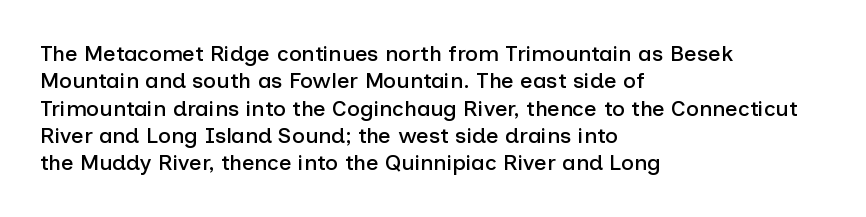
{"italic": "no", "underline": "no", "align": "left", "line_spacing_ratio": 1.24, "letter_spacing": "normal", "letter_spacing_em": 0.0, "glyph_px": 22}
